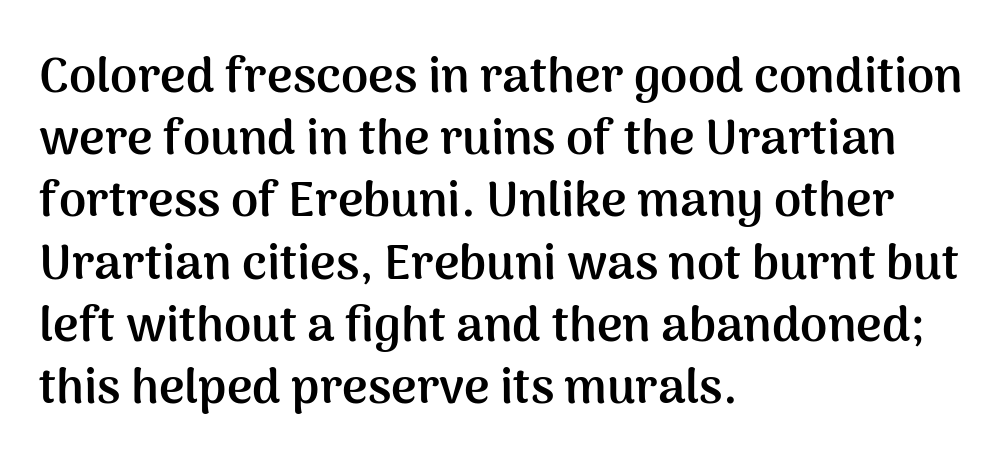
Q: Is the text bold? A: Yes.
Q: Is the text italic (slanted)? A: No, it is upright.
Q: Is the typeface a serif or a sans-serif typeface? A: Sans-serif.
Q: Is the text underlined? A: No.
Q: How is the paragraph aligned? A: Left-aligned.
Q: Is the spacing between letters normal or unusually wide? A: Normal.
Q: Is the spacing between lines tight, normal or loose? A: Normal.
Q: Width (condensed, normal, or wide)? A: Normal.
Q: Stroke contrast? A: Medium.
Q: x-height? A: Medium.
Q: Monospaced? A: No.
